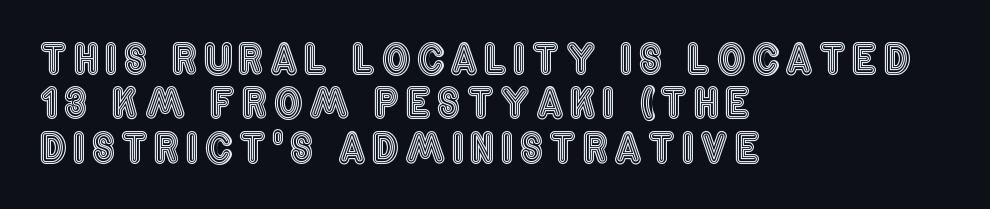
Posture: straight, roman, zero tilt. This sample trades vertical openness for compactness between lines. Letters rest on an invisible, unmarked baseline. Is this a fixed-width face? No — the glyphs have proportional, varying widths. The setting favours the left margin, as ordinary paragraphs usually do.
